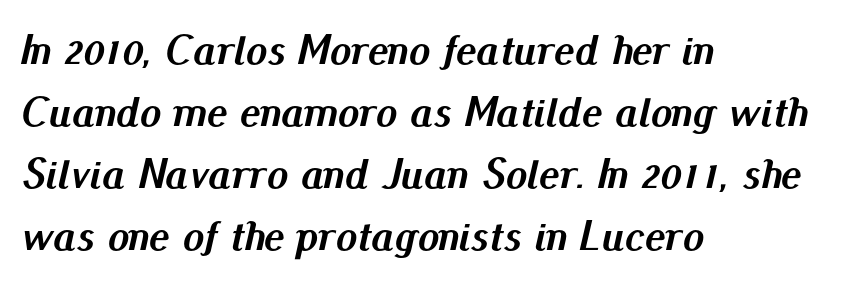
Horizontal alignment here is leftward, the default for most running prose. The letterforms sit shoulder to shoulder at normal distance. Is the type slanted? Yes — the strokes lean at a clear angle. A dark, heavy texture on the line: the type is bold.
